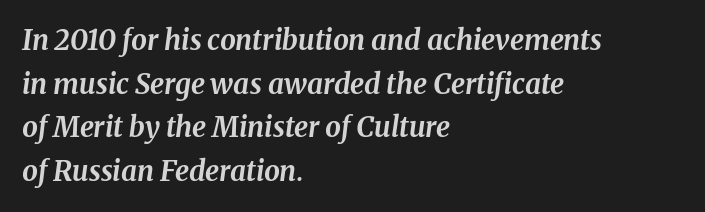
Interline gaps are of average width in this sample. Note the varied advance widths — an 'i' is clearly narrower than an 'm'. Does the weight exceed regular? Yes, all the way to bold. Every row of glyphs begins at an identical x-position on the left.
